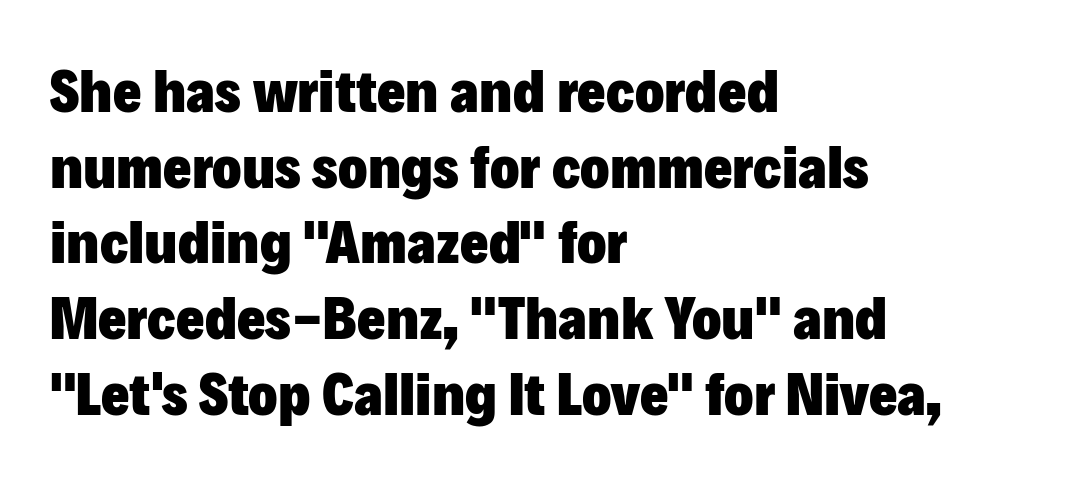
The image shows 61 px heavy sans-serif type, upright; set left-aligned, line spacing 1.24x, normal letter spacing, not underlined; low stroke contrast and a medium x-height.
